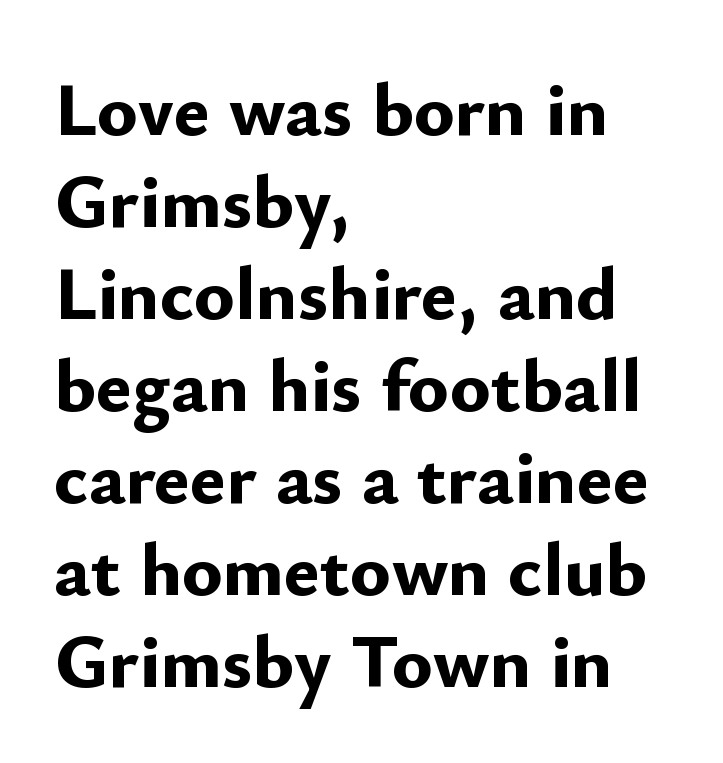
Casual observation: everything's shoved over to the left. Observe the absence of serifs on each vertical stroke in this sample. You could not count columns in this text — the font is proportionally spaced. The gaps between neighbouring characters are ordinary and unremarkable. Summary of weight: heavy, a full bold. Quick note: underline off.
